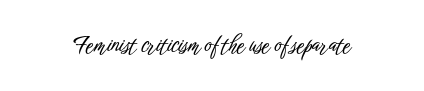
Q: Is the text italic (slanted)? A: Yes.
Q: Is the text underlined? A: No.
Q: Is the spacing between letters normal or unusually wide? A: Normal.
